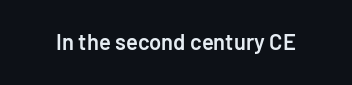
There is no visible air inserted between adjacent glyphs. The characters look somewhat weighty, a semibold short of true bold. Check the space under the baseline: it is left empty. Ascenders rise straight up at ninety degrees.
